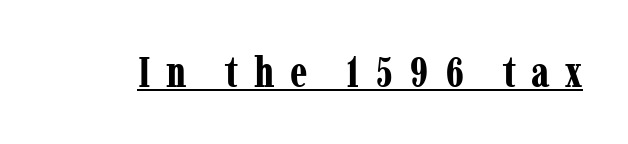
Q: Is the text bold? A: Yes.
Q: Is the text italic (slanted)? A: No, it is upright.
Q: Is the typeface a serif or a sans-serif typeface? A: Serif.
Q: Is the text underlined? A: Yes.
Q: Is the spacing between letters normal or unusually wide? A: Unusually wide.
Q: Width (condensed, normal, or wide)? A: Condensed.
Q: Stroke contrast? A: Low.
Q: x-height? A: Medium.
Q: Monospaced? A: No.
